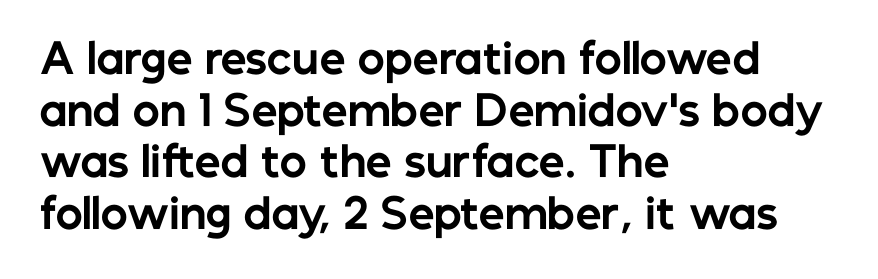
The image shows 41 px bold sans-serif type, upright; set left-aligned, normal line spacing (1.26x), normal letter spacing, not underlined; low stroke contrast and a medium x-height.
